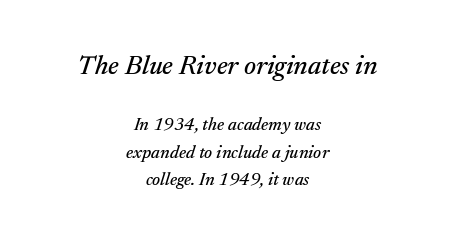
Q: Is the text italic (slanted)? A: Yes, it leans right by about 17 degrees.
Q: Is the text underlined? A: No.
Q: How is the paragraph aligned? A: Centered.
Q: Is the spacing between letters normal or unusually wide? A: Normal.
Q: Is the spacing between lines tight, normal or loose? A: Normal.
Q: Which block of text is set in a larger size, the first (top) or the second (bottom)? A: The first (top) one.
